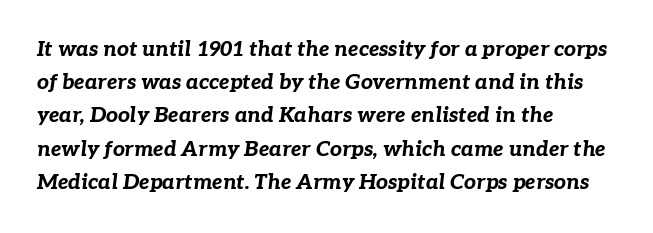
The image shows 21 px bold type, italic (leaning right); set left-aligned, normal line spacing (1.58x), normal letter spacing, not underlined.
